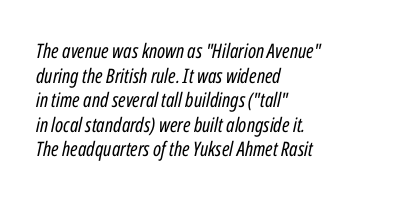
{"italic": "yes", "lean": "right", "slant_degrees": 12, "bold": "no", "underline": "no", "align": "left", "line_spacing_ratio": 1.23, "letter_spacing": "normal", "letter_spacing_em": 0.0, "glyph_px": 20}
